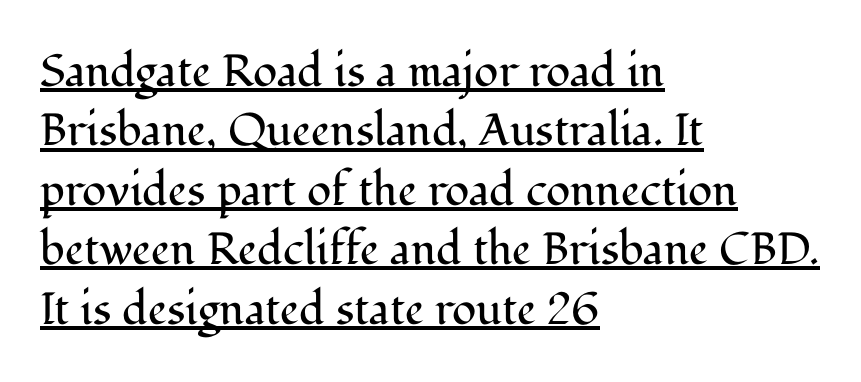
A serif font was chosen for this passage. Horizontal bands of white between lines are of average thickness. The letterforms sit shoulder to shoulder at normal distance. Each line starts at the same left margin while the right side varies. Quick note: underline on.
